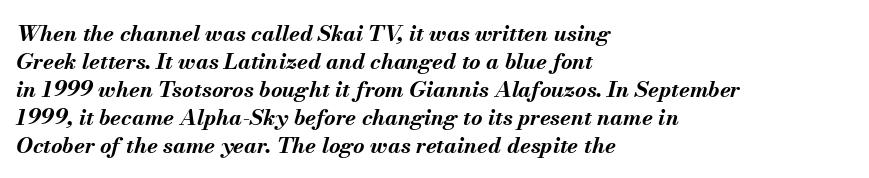
The image shows 22 px bold type, italic (leaning right); set left-aligned, normal line spacing (1.27x), normal letter spacing, not underlined.
